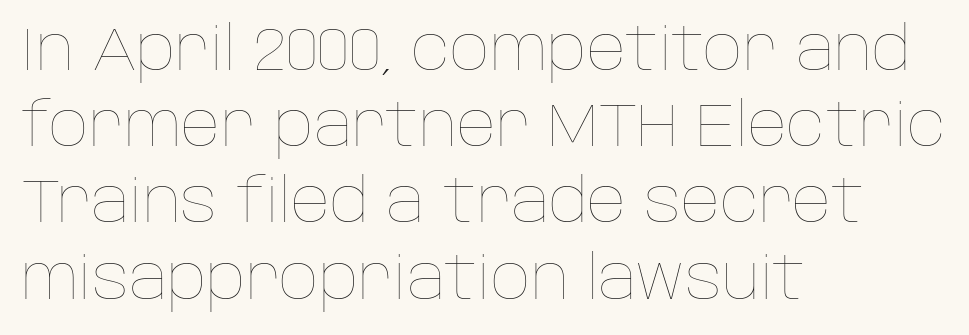
Q: Is the text bold? A: No.
Q: Is the text italic (slanted)? A: No, it is upright.
Q: Is the text underlined? A: No.
Q: How is the paragraph aligned? A: Left-aligned.
Q: Is the spacing between letters normal or unusually wide? A: Normal.
Q: Is the spacing between lines tight, normal or loose? A: Normal.
Q: Width (condensed, normal, or wide)? A: Normal.
Q: Stroke contrast? A: Low.
Q: x-height? A: Large.
Q: Monospaced? A: No.
